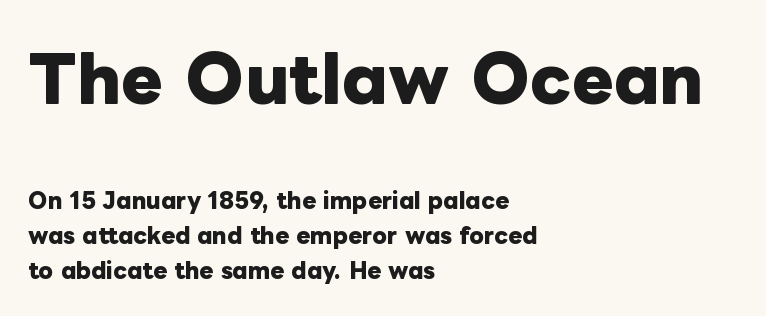
The image shows 63 px heavy type, upright; set left-aligned, normal line spacing (1.66x), normal letter spacing, not underlined; the first (top) block is 3.0x larger; low stroke contrast and a medium x-height.
